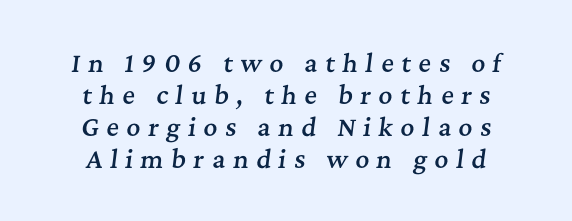
{"italic": "yes", "lean": "right", "slant_degrees": 7, "bold": "semi", "underline": "no", "line_spacing": "normal", "line_spacing_ratio": 1.34, "letter_spacing": "wide", "letter_spacing_em": 0.32, "glyph_px": 24}
